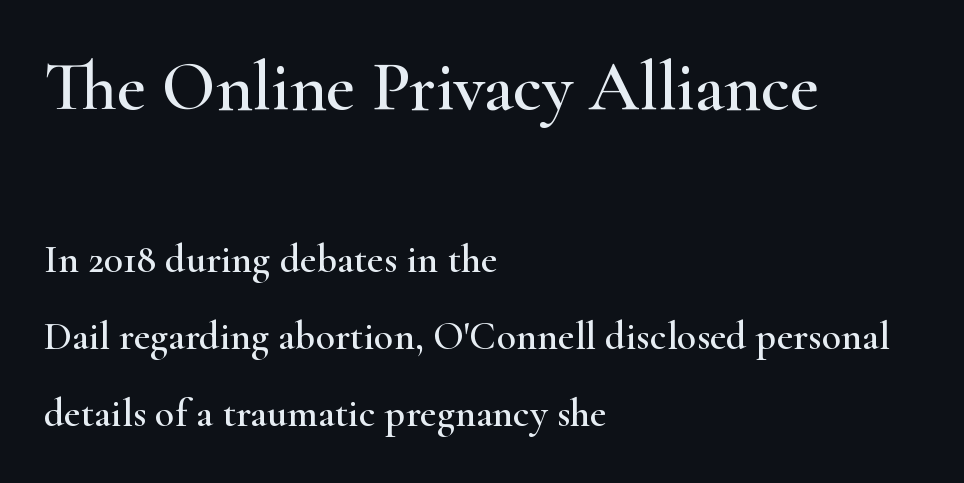
Where is the straight margin? On the left. This rendering leaves character spacing at its baseline value. Students, observe: this is what heavily led, spacious text looks like. The string is rendered with underlining switched off. Stroke terminals: seriffed. Proportional: the letters do not fall into vertical columns.
